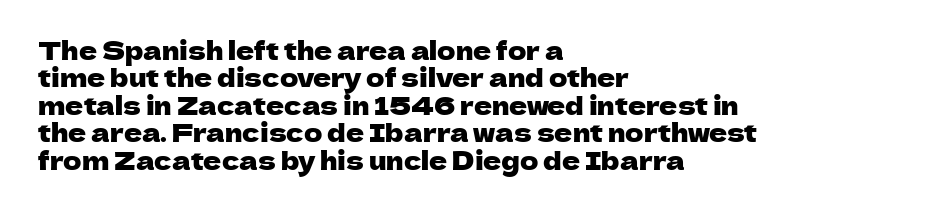
The passage is arranged the way most books set body copy — flush left. Default kerning and tracking; the words read as compact shapes. Interline gaps are noticeably narrow in this sample. Type without underlining. Unlike italic type, these characters show no tilt at all.
